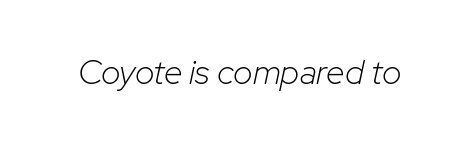
The image shows 34 px light type, italic (leaning right); set normal letter spacing, not underlined; low stroke contrast and a medium x-height.
